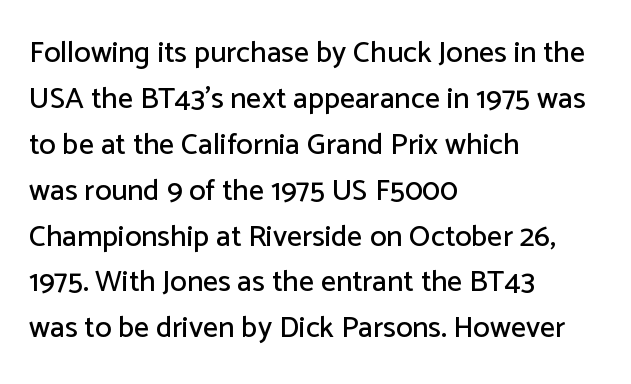
{"serif": "no", "italic": "no", "width": "normal", "stroke_contrast": "low", "x_height": "medium", "monospaced": "no", "underline": "no", "align": "left", "line_spacing": "normal", "line_spacing_ratio": 1.53, "letter_spacing": "normal", "letter_spacing_em": 0.0, "glyph_px": 30}
